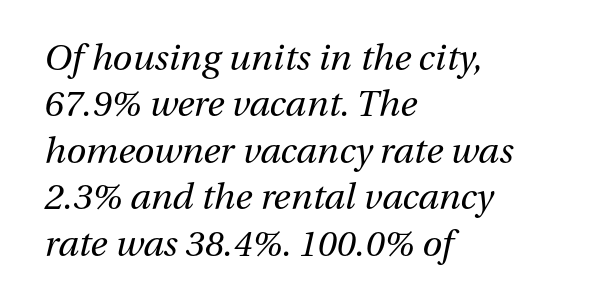
The image shows 36 px regular-weight type, italic (leaning right); set left-aligned, normal line spacing (1.29x), normal letter spacing, not underlined; medium stroke contrast and a medium x-height.
